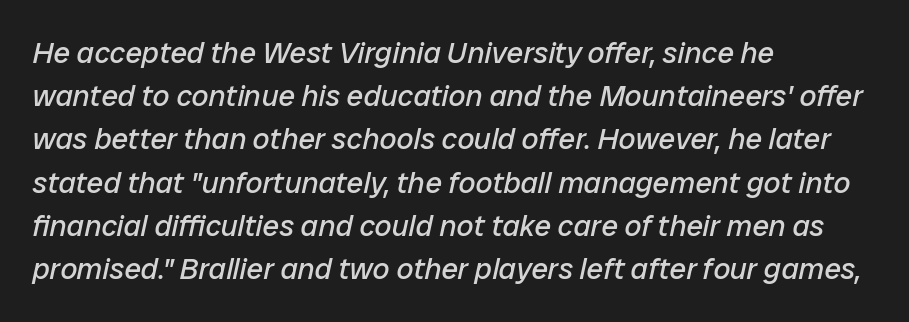
Short and long lines alike share a common starting point at left. Descenders are the only things crossing below the line. The specimen reads as italic at a glance. The passage shown has conventional tracking throughout. Heaviness? Minimal to ordinary, like unemphasized prose. The rendering uses a moderate line-height, typical for paragraphs.
